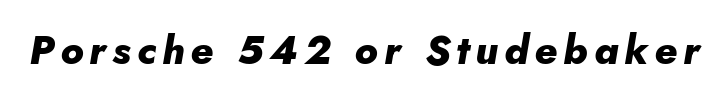
{"italic": "yes", "lean": "right", "slant_degrees": 5, "bold": "yes", "weight": "heavy", "width": "normal", "stroke_contrast": "low", "x_height": "small", "monospaced": "no", "underline": "no", "glyph_px": 40}
